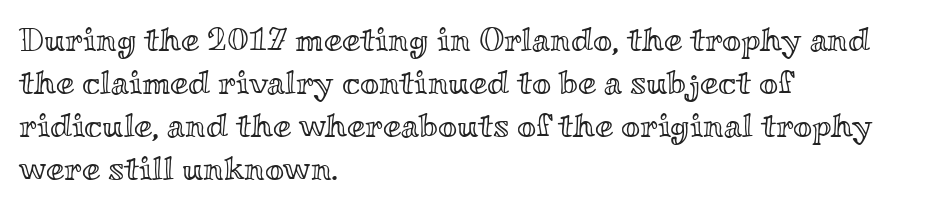
Posture: vertical. Only glyphs here, with clear space below each row. There is no visible air inserted between adjacent glyphs. Evenly set lines give the paragraph a standard silhouette. Looks like regular typesetting: each glyph gets only the width it needs.
